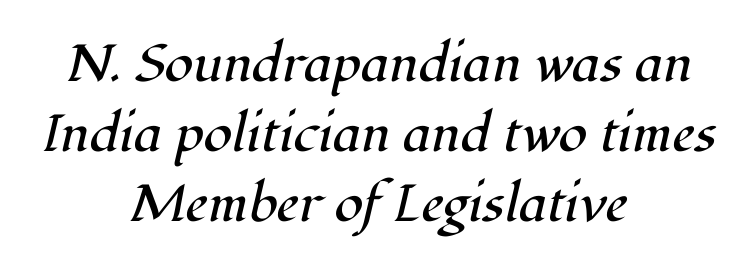
The image shows 52 px regular-weight serif type, italic (leaning right); set centered, normal line spacing (1.35x), normal letter spacing, not underlined; high stroke contrast and a medium x-height.
